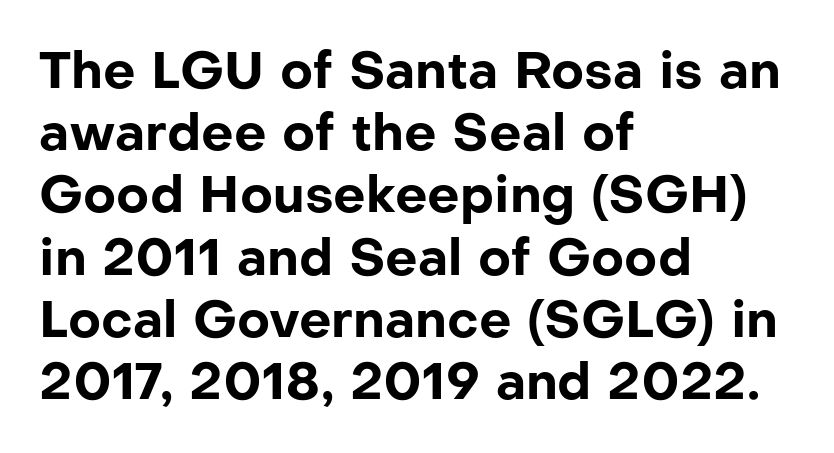
Q: Is the text bold? A: Yes.
Q: Is the text italic (slanted)? A: No, it is upright.
Q: Is the typeface a serif or a sans-serif typeface? A: Sans-serif.
Q: Is the text underlined? A: No.
Q: How is the paragraph aligned? A: Left-aligned.
Q: Is the spacing between letters normal or unusually wide? A: Normal.
Q: Width (condensed, normal, or wide)? A: Normal.
Q: Stroke contrast? A: Low.
Q: x-height? A: Medium.
Q: Monospaced? A: No.
